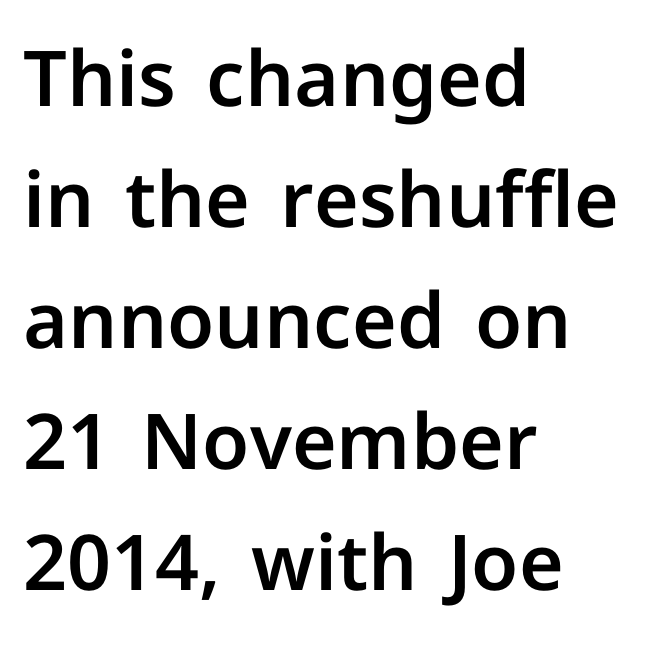
{"serif": "no", "italic": "no", "width": "normal", "stroke_contrast": "low", "x_height": "medium", "monospaced": "no", "underline": "no", "align": "left", "line_spacing": "normal", "line_spacing_ratio": 1.57, "letter_spacing": "normal", "letter_spacing_em": 0.0, "glyph_px": 77}
